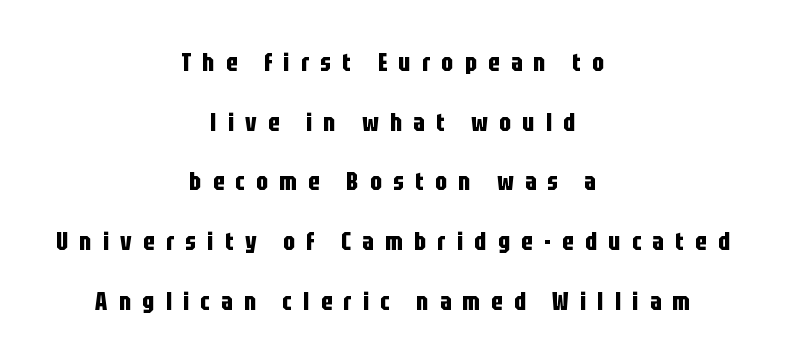
Q: Is the text bold? A: Yes.
Q: Is the text italic (slanted)? A: No, it is upright.
Q: Is the text underlined? A: No.
Q: How is the paragraph aligned? A: Centered.
Q: Is the spacing between letters normal or unusually wide? A: Unusually wide.
Q: Is the spacing between lines tight, normal or loose? A: Loose.
